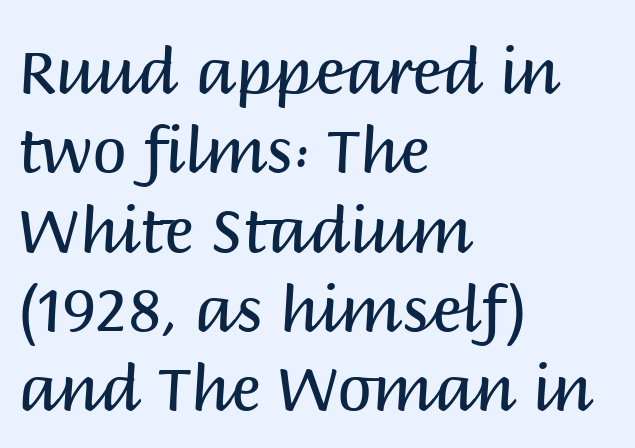
{"serif": "no", "bold": "no", "weight": "regular", "width": "normal", "stroke_contrast": "medium", "x_height": "large", "monospaced": "no", "underline": "no", "align": "left", "line_spacing": "normal", "line_spacing_ratio": 1.28, "letter_spacing": "normal", "letter_spacing_em": 0.0, "glyph_px": 62}
